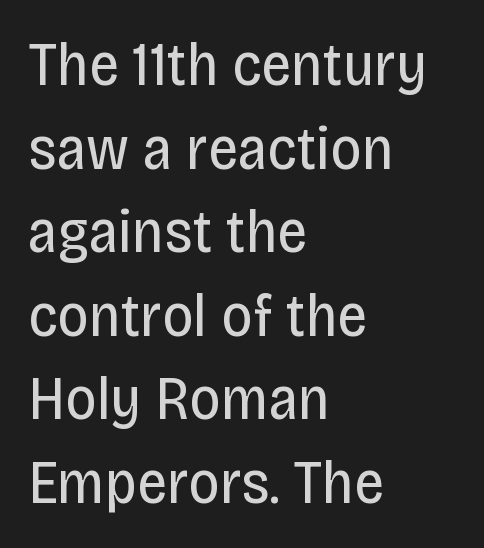
Q: Is the text bold? A: No.
Q: Is the text italic (slanted)? A: No, it is upright.
Q: Is the typeface a serif or a sans-serif typeface? A: Sans-serif.
Q: Is the text underlined? A: No.
Q: How is the paragraph aligned? A: Left-aligned.
Q: Is the spacing between letters normal or unusually wide? A: Normal.
Q: Is the spacing between lines tight, normal or loose? A: Normal.
Q: Width (condensed, normal, or wide)? A: Condensed.
Q: Stroke contrast? A: Low.
Q: x-height? A: Large.
Q: Monospaced? A: No.
